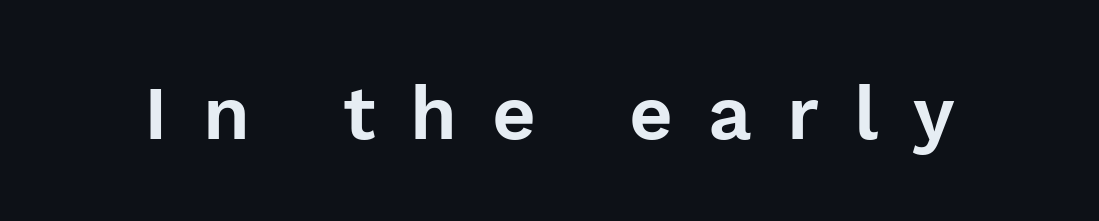
The image shows 76 px sans-serif type, upright; set unusually wide letter spacing (+0.46 em), not underlined; a medium x-height.
